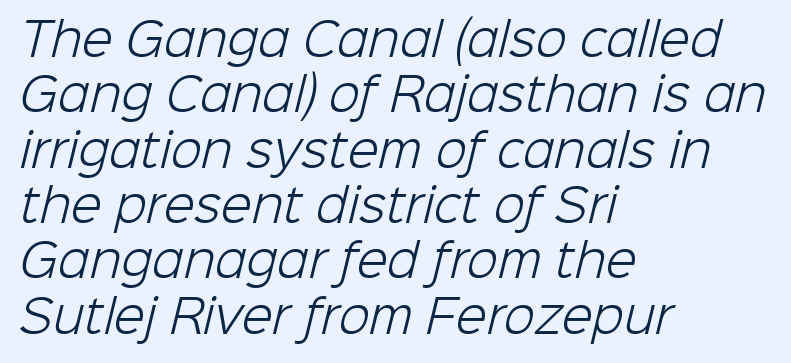
These lines are rendered in a variable-pitch font. The passage shown is typeset with a sans-serif family. A quiet, ordinary-to-light weight characterises the typeface. The letters sit at their default tracking, neither squeezed nor spread.
